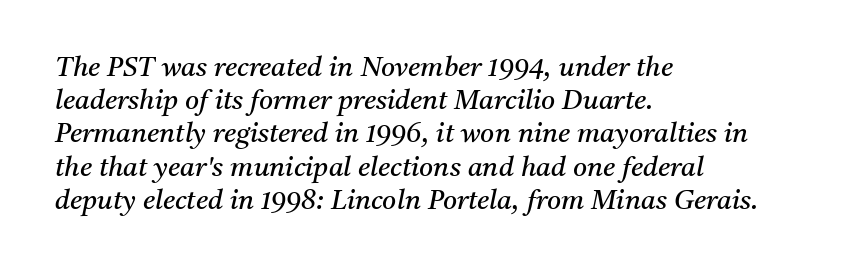
Q: Is the text bold? A: No.
Q: Is the text italic (slanted)? A: Yes, it leans right by about 11 degrees.
Q: Is the text underlined? A: No.
Q: How is the paragraph aligned? A: Left-aligned.
Q: Is the spacing between letters normal or unusually wide? A: Normal.
